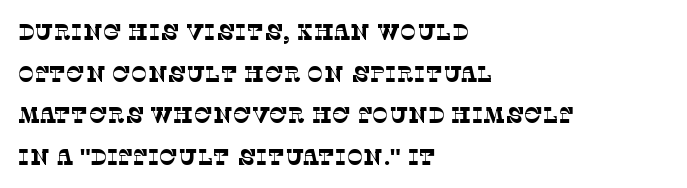
{"bold": "no", "underline": "no", "align": "left", "line_spacing_ratio": 1.89, "letter_spacing": "normal", "letter_spacing_em": 0.0, "glyph_px": 22}
